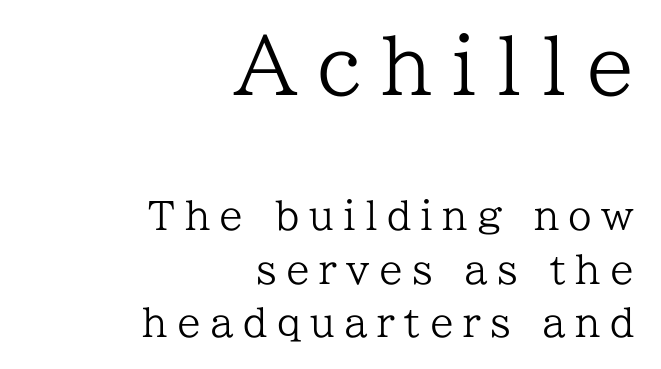
Style check: upright. Casual observation: everything's shoved over to the right. Display-style spreading of the glyphs; the letterfit is very open. If you measured baseline to baseline, you'd find a middling distance. These lines are composed in type with serifs.
